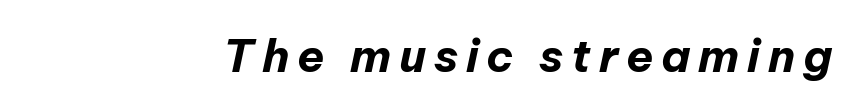
Think of a printed novel: that variable character pitch is what you see here. Set as a true bold cut, around the 700 mark. Would a proofreader flag this as italicized? Yes. Just letters on the line, the space beneath them empty.
